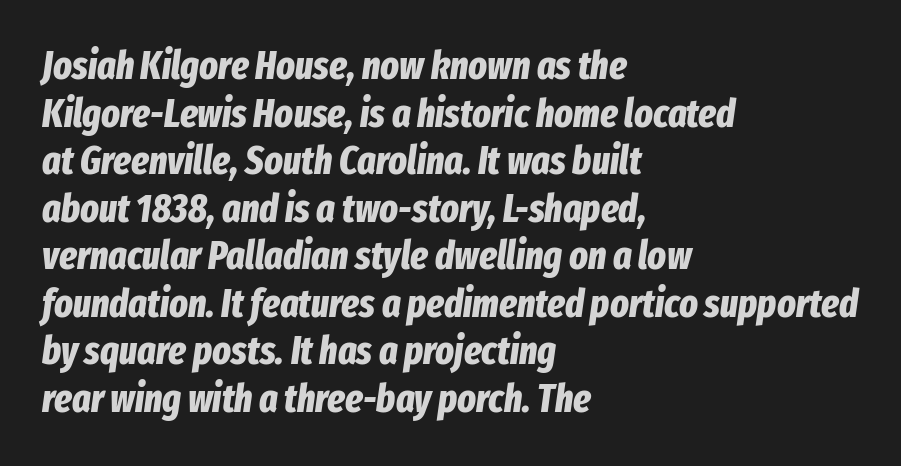
Q: Is the text bold? A: Yes.
Q: Is the text italic (slanted)? A: Yes, it leans right by about 8 degrees.
Q: Is the text underlined? A: No.
Q: How is the paragraph aligned? A: Left-aligned.
Q: Is the spacing between letters normal or unusually wide? A: Normal.
Q: Width (condensed, normal, or wide)? A: Condensed.
Q: Stroke contrast? A: Low.
Q: x-height? A: Medium.
Q: Monospaced? A: No.
